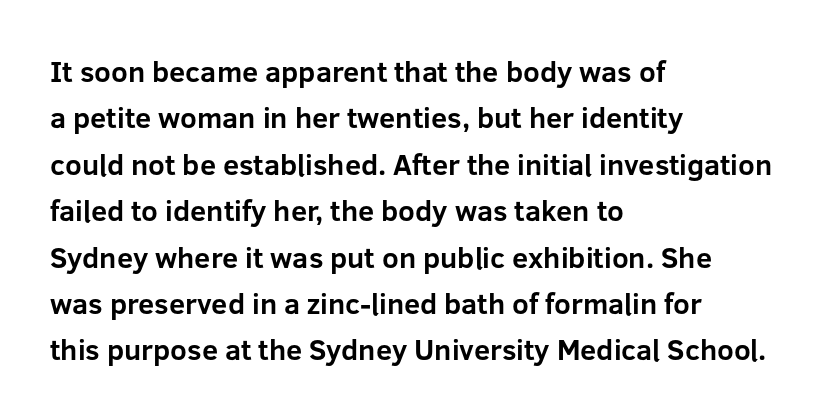
Q: Is the text bold? A: Yes.
Q: Is the text italic (slanted)? A: No, it is upright.
Q: Is the typeface a serif or a sans-serif typeface? A: Sans-serif.
Q: Is the text underlined? A: No.
Q: How is the paragraph aligned? A: Left-aligned.
Q: Is the spacing between letters normal or unusually wide? A: Normal.
Q: Is the spacing between lines tight, normal or loose? A: Normal.
Q: Width (condensed, normal, or wide)? A: Normal.
Q: Stroke contrast? A: Low.
Q: x-height? A: Medium.
Q: Monospaced? A: No.
